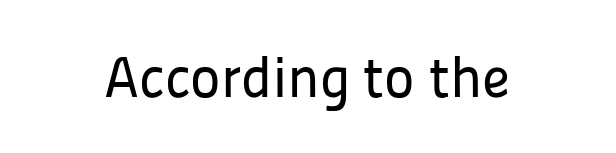
{"serif": "no", "italic": "no", "width": "normal", "stroke_contrast": "low", "x_height": "medium", "monospaced": "no", "underline": "no", "letter_spacing": "normal", "letter_spacing_em": 0.0, "glyph_px": 58}
